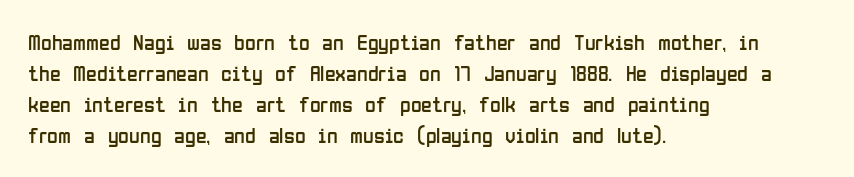
Q: Is the text bold? A: No.
Q: Is the text italic (slanted)? A: No, it is upright.
Q: Is the text underlined? A: No.
Q: How is the paragraph aligned? A: Left-aligned.
Q: Is the spacing between letters normal or unusually wide? A: Normal.
Q: Is the spacing between lines tight, normal or loose? A: Normal.
